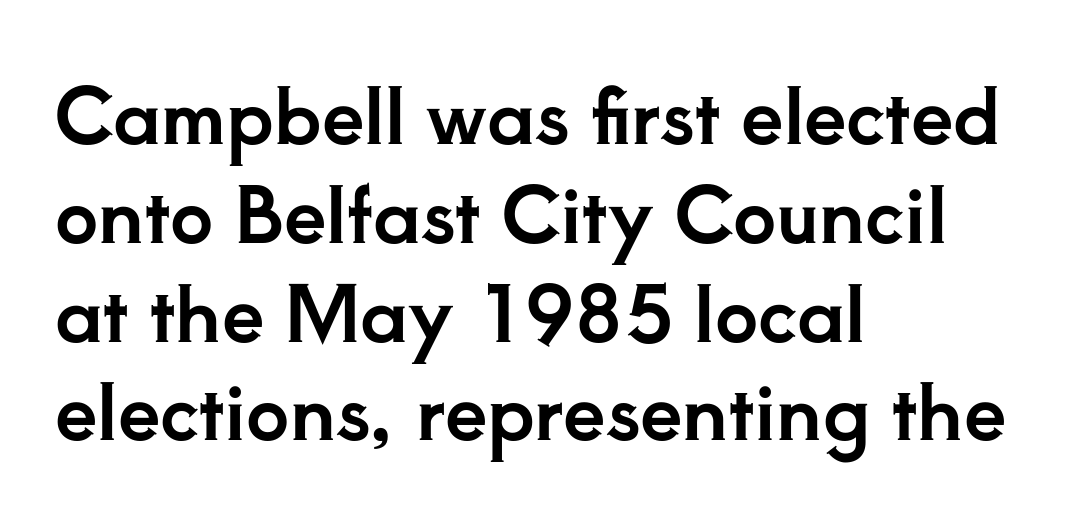
Q: Is the text italic (slanted)? A: No, it is upright.
Q: Is the typeface a serif or a sans-serif typeface? A: Serif.
Q: Is the text underlined? A: No.
Q: How is the paragraph aligned? A: Left-aligned.
Q: Is the spacing between letters normal or unusually wide? A: Normal.
Q: Is the spacing between lines tight, normal or loose? A: Normal.
Q: Width (condensed, normal, or wide)? A: Normal.
Q: Stroke contrast? A: Low.
Q: x-height? A: Small.
Q: Monospaced? A: No.
